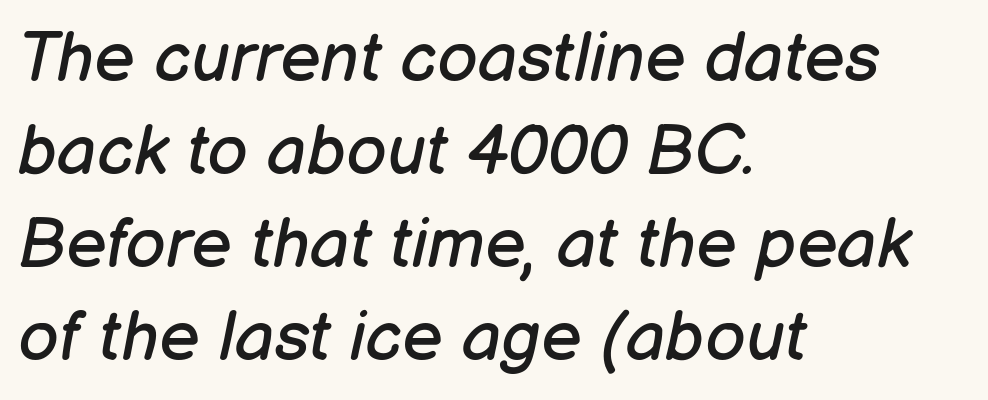
The rendering uses natural spacing where letterforms have individual widths. The gap between lines stays unmarked. The type is set solid horizontally, with unmodified tracking. The characters are drawn with everyday or finer stroke widths. Yep, that's italic — everything's leaning. Normally led — the rows are evenly, conventionally spaced.
